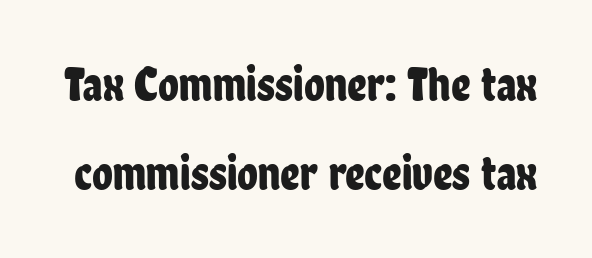
{"serif": "no", "italic": "no", "width": "condensed", "stroke_contrast": "low", "x_height": "medium", "monospaced": "no", "underline": "no", "line_spacing_ratio": 1.86, "letter_spacing": "normal", "letter_spacing_em": 0.0, "glyph_px": 48}
